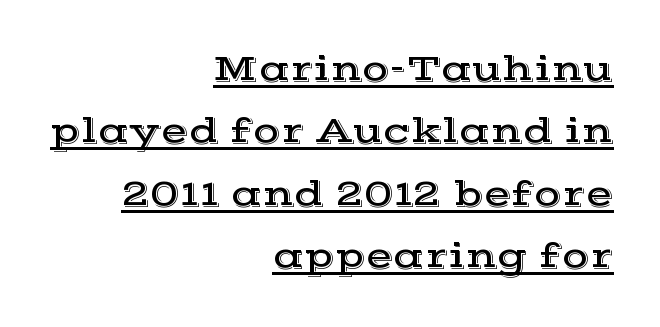
Does a line run under the words? Yes, clearly. Glyph-to-glyph distance matches everyday printed text. Each letter keeps its own natural width here, so spacing adapts to shape. Italic? Not at all — the glyphs are vertical. In CSS terms this would be text-align: right.
